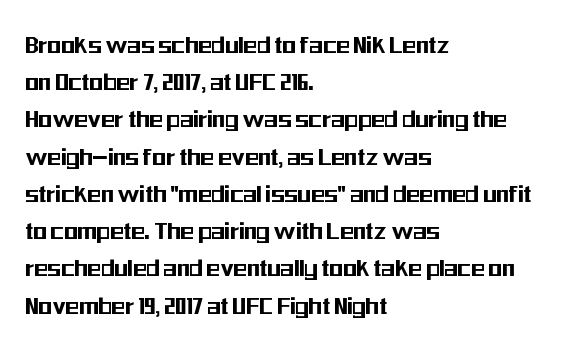
The image shows 28 px condensed sans-serif type, upright; set left-aligned, normal line spacing (1.33x), normal letter spacing, not underlined; medium stroke contrast and a medium x-height.
